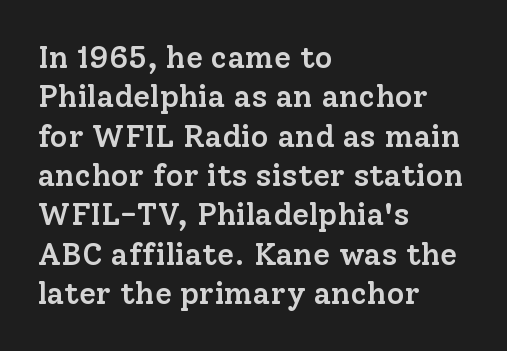
{"serif": "yes", "italic": "no", "bold": "semi", "weight": "semibold", "width": "normal", "stroke_contrast": "low", "x_height": "medium", "monospaced": "no", "underline": "no", "align": "left", "line_spacing": "normal", "line_spacing_ratio": 1.27, "letter_spacing": "normal", "letter_spacing_em": 0.0, "glyph_px": 31}
